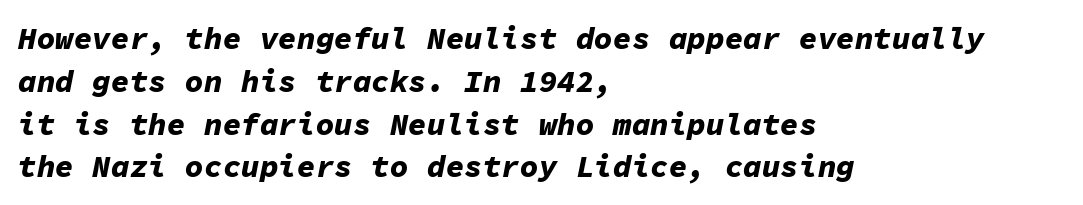
The image shows 31 px bold type, italic (leaning right), monospaced; set left-aligned, normal line spacing (1.38x), normal letter spacing, not underlined; low stroke contrast and a medium x-height.
